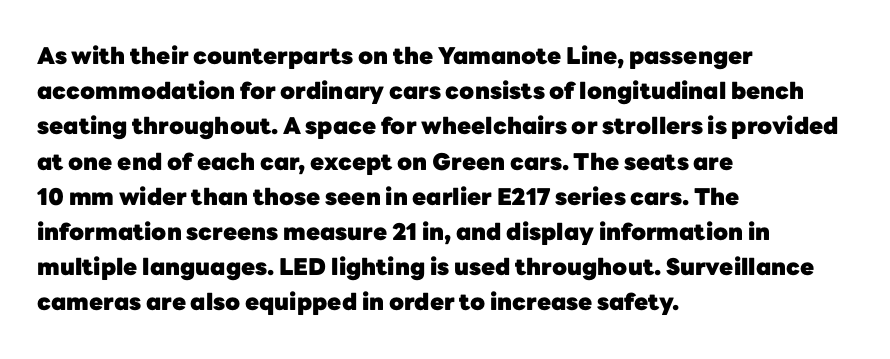
Q: Is the text bold? A: Yes.
Q: Is the text italic (slanted)? A: No, it is upright.
Q: Is the text underlined? A: No.
Q: How is the paragraph aligned? A: Left-aligned.
Q: Is the spacing between letters normal or unusually wide? A: Normal.
Q: Is the spacing between lines tight, normal or loose? A: Normal.
